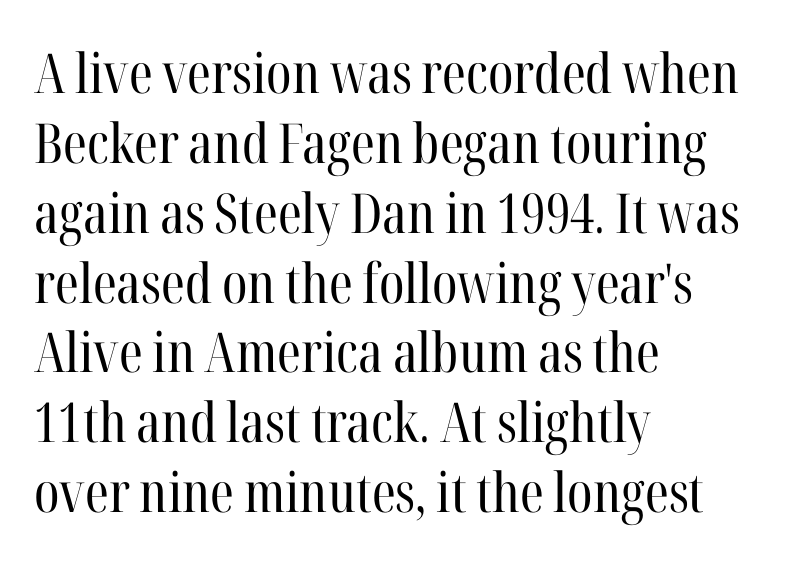
Q: Is the text bold? A: No.
Q: Is the text italic (slanted)? A: No, it is upright.
Q: Is the typeface a serif or a sans-serif typeface? A: Serif.
Q: Is the text underlined? A: No.
Q: How is the paragraph aligned? A: Left-aligned.
Q: Is the spacing between letters normal or unusually wide? A: Normal.
Q: Is the spacing between lines tight, normal or loose? A: Normal.
Q: Width (condensed, normal, or wide)? A: Condensed.
Q: Stroke contrast? A: High.
Q: x-height? A: Medium.
Q: Monospaced? A: No.
